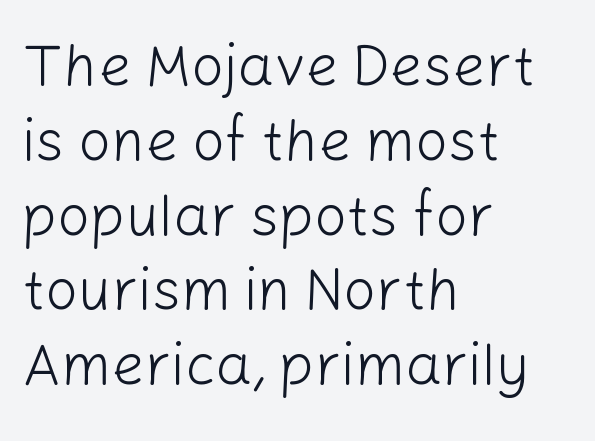
Letter spacing: default. Stroke terminals: plain, sans-serif. In terms of posture, this sample is upright. Proportional: the letters do not fall into vertical columns. The characters are drawn with everyday or finer stroke widths.
